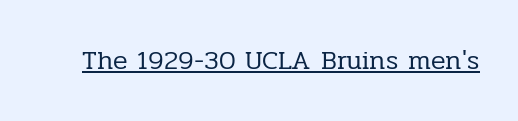
Q: Is the text bold? A: No.
Q: Is the text italic (slanted)? A: No, it is upright.
Q: Is the text underlined? A: Yes.
Q: Is the spacing between letters normal or unusually wide? A: Normal.
